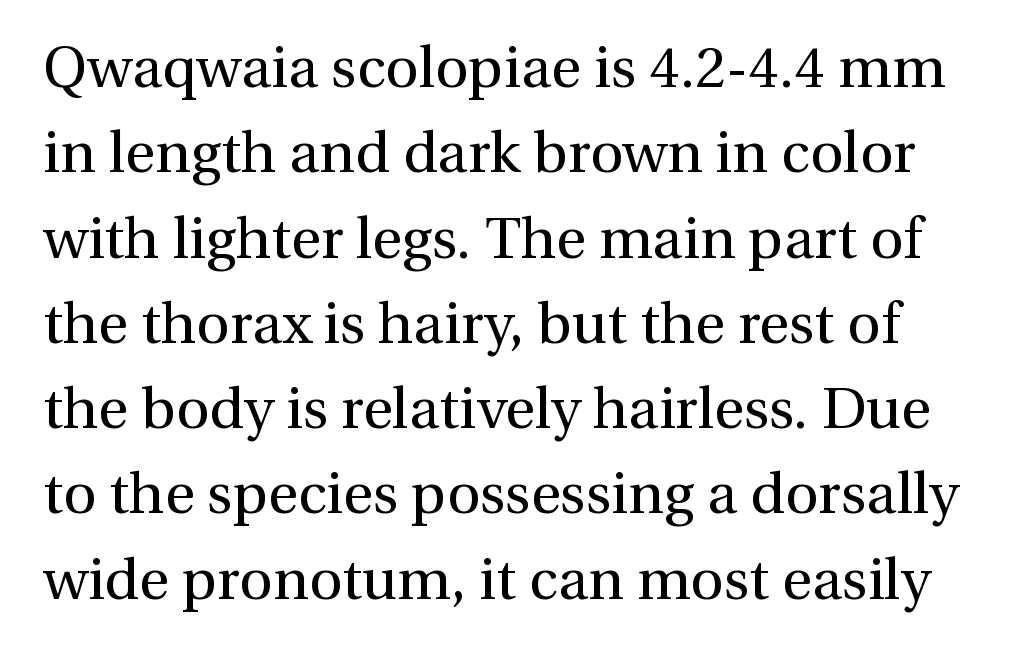
{"serif": "yes", "italic": "no", "bold": "no", "weight": "regular", "width": "normal", "stroke_contrast": "medium", "x_height": "medium", "monospaced": "no", "underline": "no", "line_spacing": "normal", "line_spacing_ratio": 1.47, "letter_spacing": "normal", "letter_spacing_em": 0.0, "glyph_px": 58}
